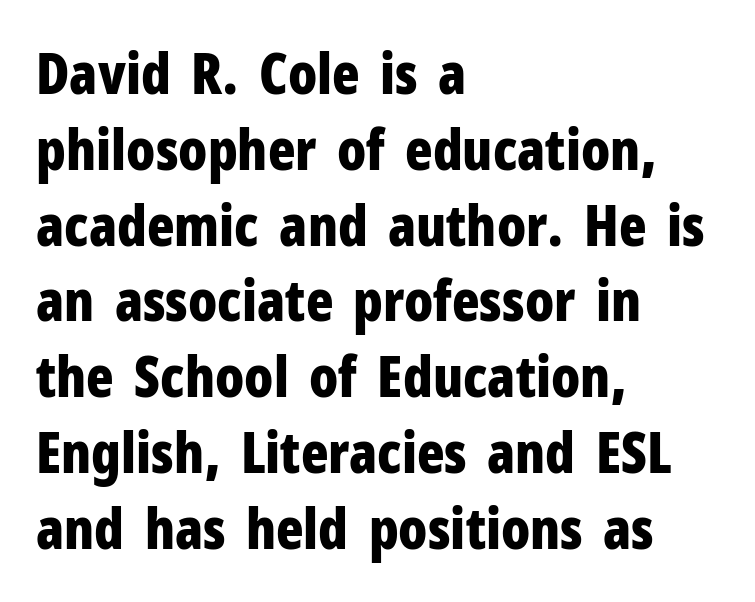
The typeface chosen for these lines omits serifs. Notice how thick the strokes are: this is what a full bold looks like. Here the glyphs are tracked normally, forming tight word shapes. The lines sit at an ordinary, default distance from one another. Any mark beneath the type? The region is blank. One-word summary of the alignment: left.
